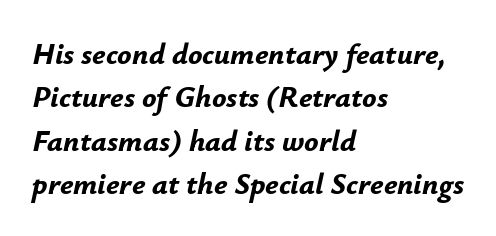
Q: Is the text bold? A: Yes.
Q: Is the text italic (slanted)? A: Yes, it leans right by about 12 degrees.
Q: Is the text underlined? A: No.
Q: How is the paragraph aligned? A: Left-aligned.
Q: Is the spacing between letters normal or unusually wide? A: Normal.
Q: Is the spacing between lines tight, normal or loose? A: Normal.
Q: Width (condensed, normal, or wide)? A: Normal.
Q: Stroke contrast? A: Low.
Q: x-height? A: Small.
Q: Monospaced? A: No.
